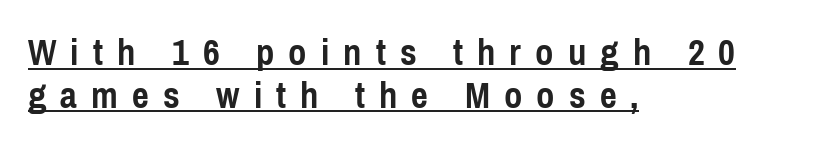
The image shows 37 px semibold, condensed sans-serif type, upright; set left-aligned, tight line spacing (1.15x), unusually wide letter spacing (+0.38 em), underlined; a medium x-height.
